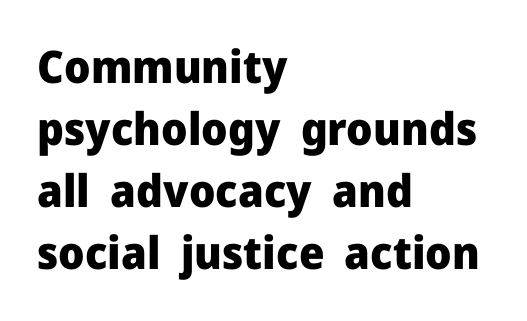
The image shows 45 px heavy sans-serif type, upright; set left-aligned, normal line spacing (1.38x), normal letter spacing, not underlined; low stroke contrast and a medium x-height.
